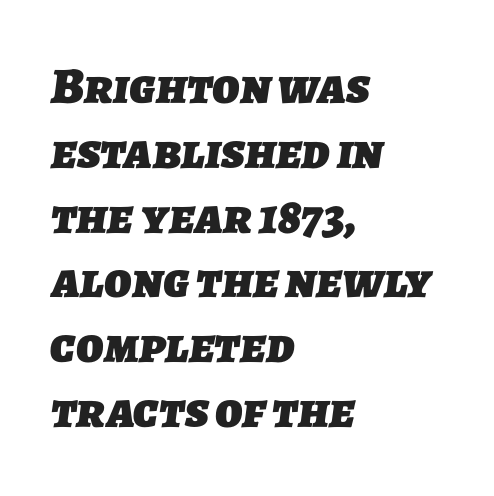
Q: Is the text bold? A: Yes.
Q: Is the typeface a serif or a sans-serif typeface? A: Sans-serif.
Q: Is the text underlined? A: No.
Q: How is the paragraph aligned? A: Left-aligned.
Q: Is the spacing between letters normal or unusually wide? A: Normal.
Q: Is the spacing between lines tight, normal or loose? A: Normal.
Q: Width (condensed, normal, or wide)? A: Normal.
Q: Stroke contrast? A: Low.
Q: x-height? A: Medium.
Q: Monospaced? A: No.
